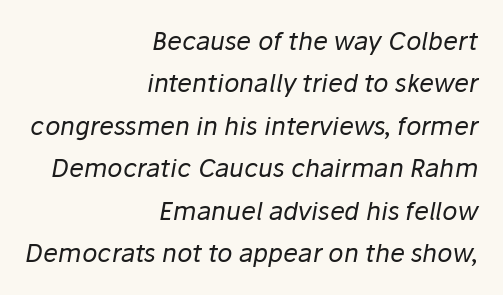
The image shows 25 px text type, italic (leaning right); set right-aligned, normal line spacing (1.7x), normal letter spacing, not underlined.
